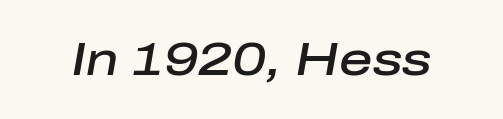
Italic? Definitely — the glyphs are oblique. The strokes are fattened partway — semibold, not bold. Note the varied advance widths — an 'i' is clearly narrower than an 'm'. Unmarked baselines from the first word to the last. The type is set solid horizontally, with unmodified tracking.
